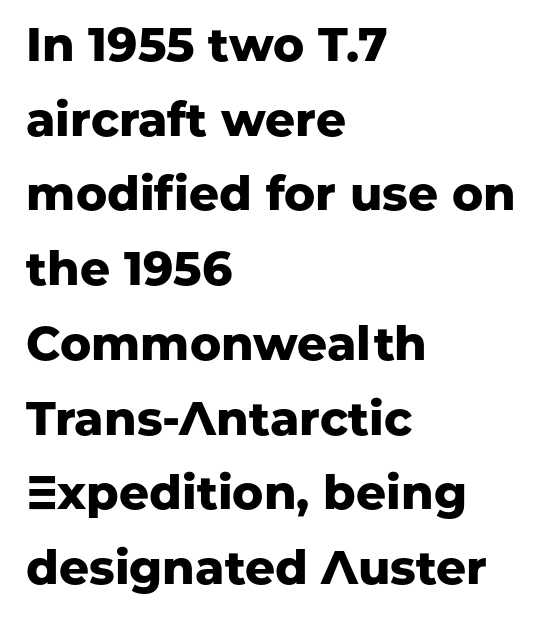
The image shows 47 px heavy sans-serif type, upright; set left-aligned, normal line spacing (1.59x), normal letter spacing, not underlined; low stroke contrast and a medium x-height.
